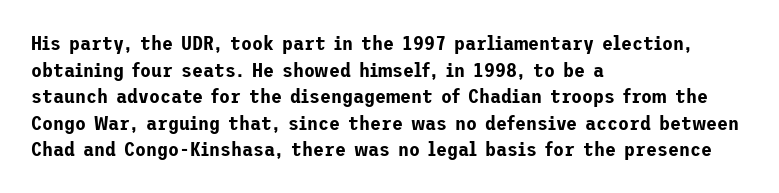
Q: Is the text italic (slanted)? A: No, it is upright.
Q: Is the text underlined? A: No.
Q: How is the paragraph aligned? A: Left-aligned.
Q: Is the spacing between letters normal or unusually wide? A: Normal.
Q: Is the spacing between lines tight, normal or loose? A: Normal.
